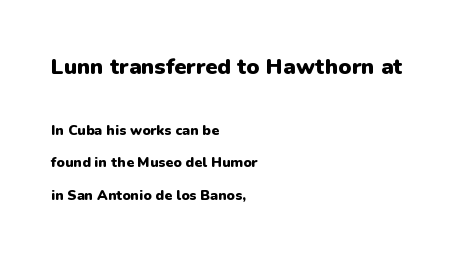
The image shows 22 px bold type, upright; set left-aligned, loose line spacing (2.32x), normal letter spacing, not underlined; the first (top) block is 1.57x larger.
